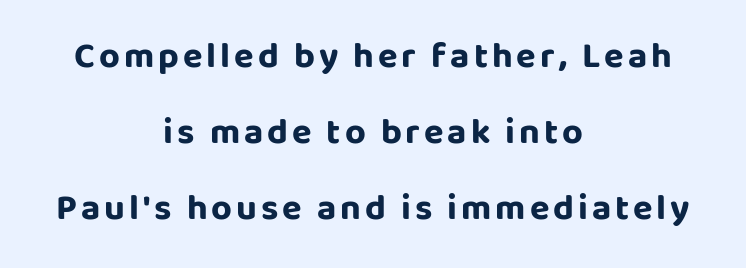
{"serif": "no", "italic": "no", "bold": "yes", "weight": "bold", "width": "normal", "stroke_contrast": "low", "x_height": "large", "monospaced": "no", "underline": "no", "align": "center", "line_spacing": "loose", "line_spacing_ratio": 2.11, "glyph_px": 36}
